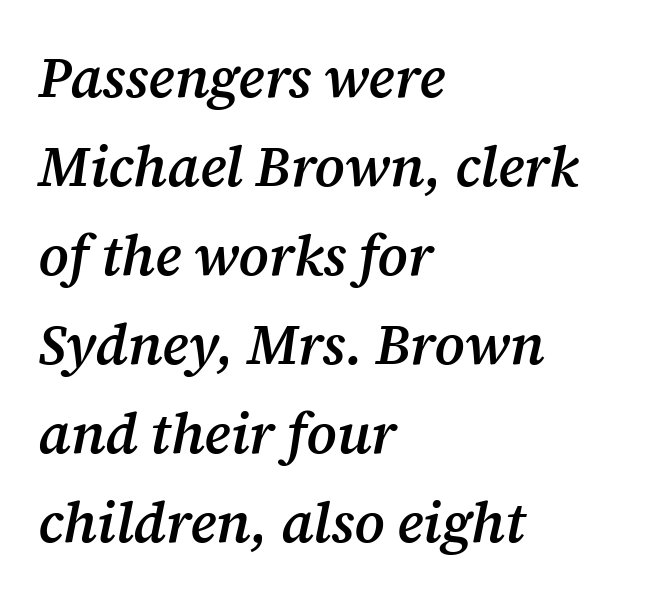
{"serif": "yes", "italic": "yes", "lean": "right", "slant_degrees": 12, "bold": "semi", "weight": "semibold", "width": "normal", "stroke_contrast": "medium", "x_height": "medium", "monospaced": "no", "underline": "no", "align": "left", "line_spacing": "normal", "line_spacing_ratio": 1.59, "letter_spacing": "normal", "letter_spacing_em": 0.0, "glyph_px": 56}
